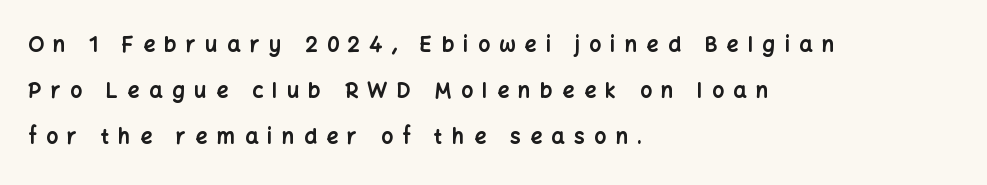
The image shows 21 px bold type, upright; set left-aligned, loose line spacing (2.2x), unusually wide letter spacing (+0.45 em), not underlined.
